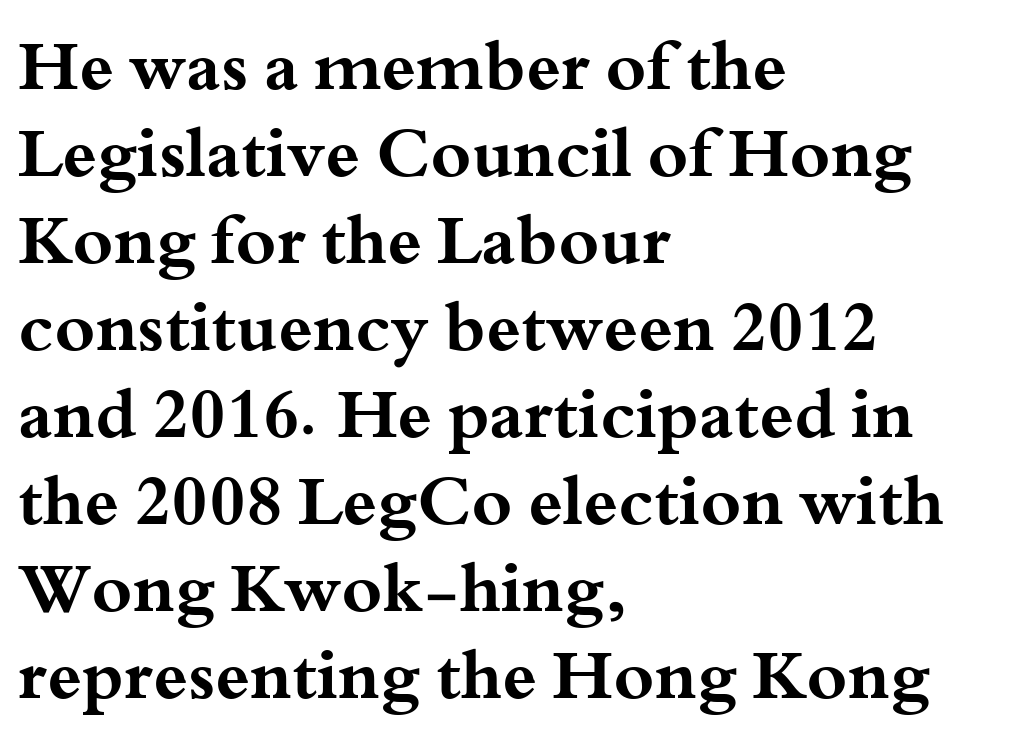
Here the designer chose a conventional face with non-uniform glyph widths. Successive baselines arrive at the customary interval. Every row of glyphs begins at an identical x-position on the left. Nothing unusual about the tracking: characters are spaced as the font intends.
